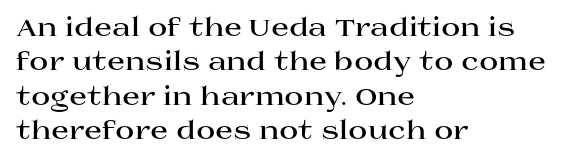
{"italic": "no", "bold": "yes", "underline": "no", "align": "left", "line_spacing": "normal", "line_spacing_ratio": 1.32, "letter_spacing": "normal", "letter_spacing_em": 0.0, "glyph_px": 26}
